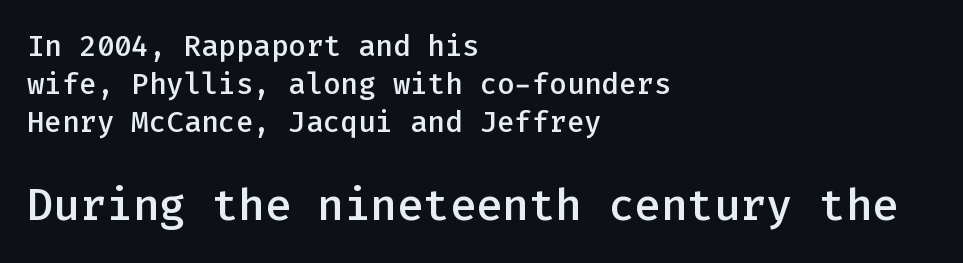
Every row of glyphs begins at an identical x-position on the left. Here the designer chose a console-style face with uniform glyph widths. The lettering stays uniformly vertical, giving the passage a roman look. Typographically, this falls in the sans-serif category.
